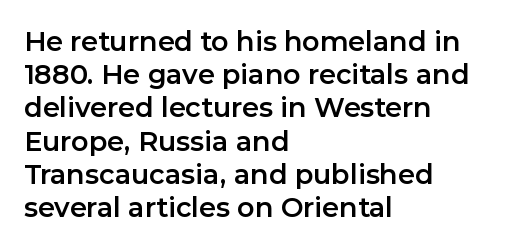
{"italic": "no", "underline": "no", "align": "left", "line_spacing_ratio": 1.23, "letter_spacing": "normal", "letter_spacing_em": 0.0, "glyph_px": 27}
